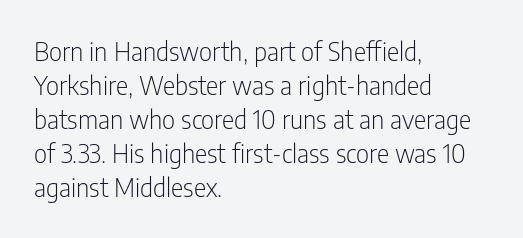
Descenders are the only things crossing below the line. All the whitespace from short lines collects on the right. Characters remain perfectly vertical along every line. The letters sit at their default tracking, neither squeezed nor spread.
